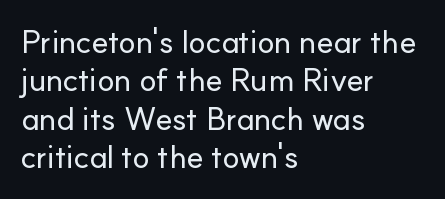
Q: Is the text italic (slanted)? A: No, it is upright.
Q: Is the typeface a serif or a sans-serif typeface? A: Sans-serif.
Q: Is the text underlined? A: No.
Q: How is the paragraph aligned? A: Left-aligned.
Q: Is the spacing between letters normal or unusually wide? A: Normal.
Q: Width (condensed, normal, or wide)? A: Normal.
Q: Stroke contrast? A: Low.
Q: x-height? A: Small.
Q: Monospaced? A: No.
